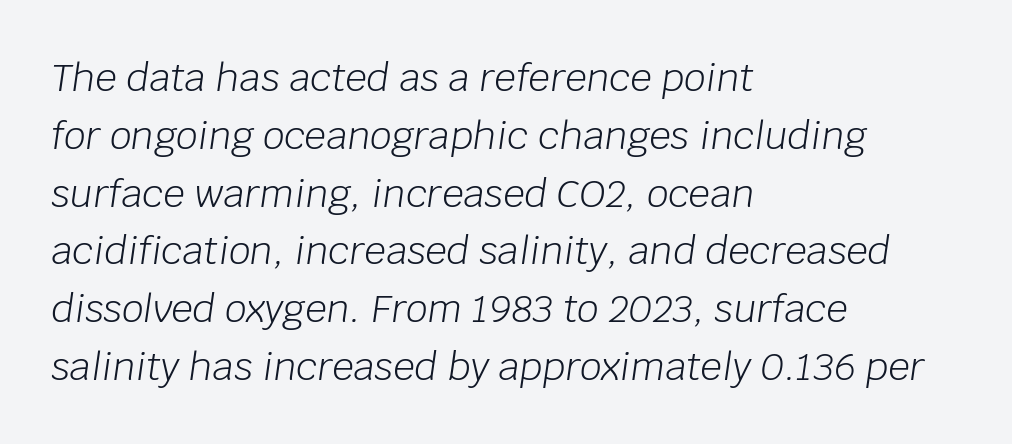
The image shows 38 px light type, italic (leaning right); set left-aligned, normal line spacing (1.52x), normal letter spacing, not underlined; low stroke contrast and a large x-height.
